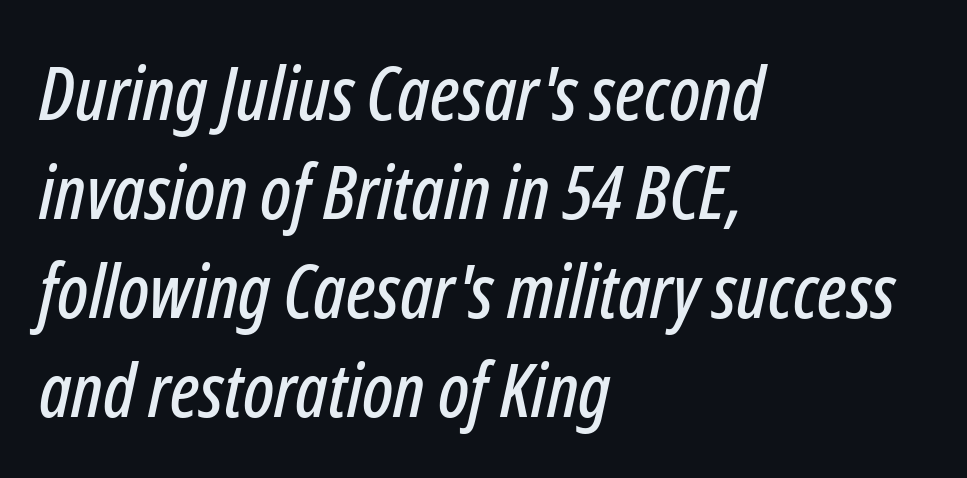
The strip under each line holds only bare page. The letters sit at their default tracking, neither squeezed nor spread. Looks like regular typesetting: each glyph gets only the width it needs. All the whitespace from short lines collects on the right. Successive baselines arrive at the customary interval. Emphasis-style slanted type is in use.
